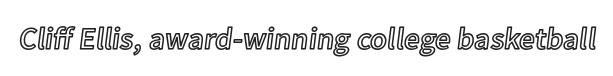
{"width": "normal", "x_height": "medium", "monospaced": "no", "underline": "no", "letter_spacing": "normal", "letter_spacing_em": 0.0, "glyph_px": 31}
